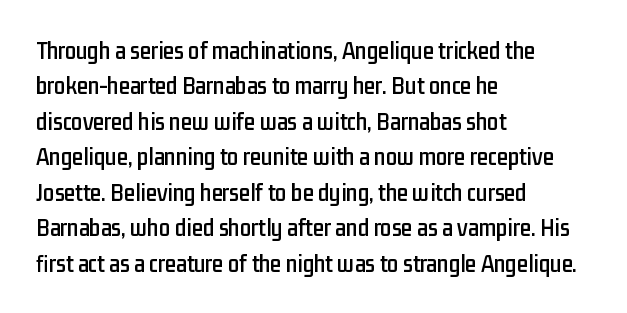
The line texture is even and compact thanks to regular tracking. Glance below the letters and you will spot only blank space. It's the straight-up-and-down kind of type. Each line starts at the same left margin while the right side varies. Reading down the column, the eye jumps a familiar distance to each next line.
